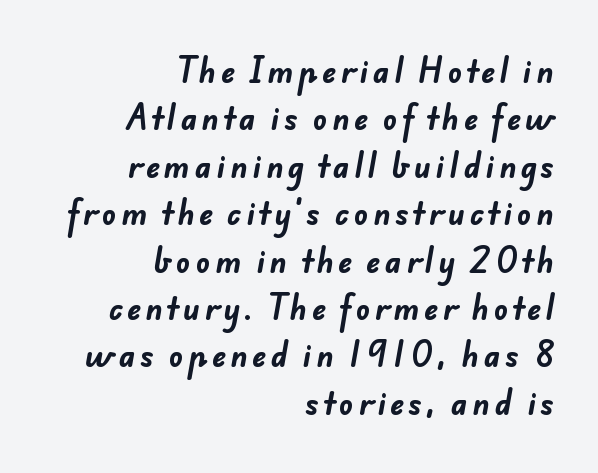
{"serif": "no", "bold": "yes", "weight": "bold", "width": "normal", "stroke_contrast": "low", "x_height": "small", "monospaced": "no", "underline": "no", "align": "right", "line_spacing": "normal", "line_spacing_ratio": 1.58, "glyph_px": 30}
